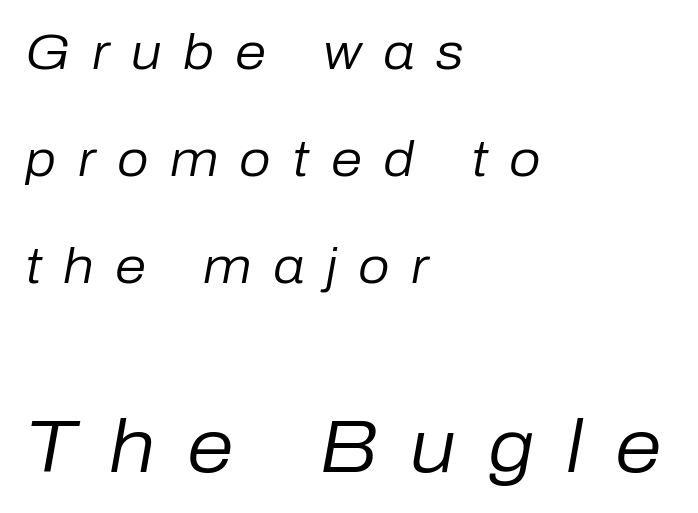
The image shows 75 px regular-weight type, italic (leaning right); set left-aligned, loose line spacing (2.14x), unusually wide letter spacing (+0.43 em), not underlined; the second (bottom) block is 1.5x larger; low stroke contrast and a medium x-height.
